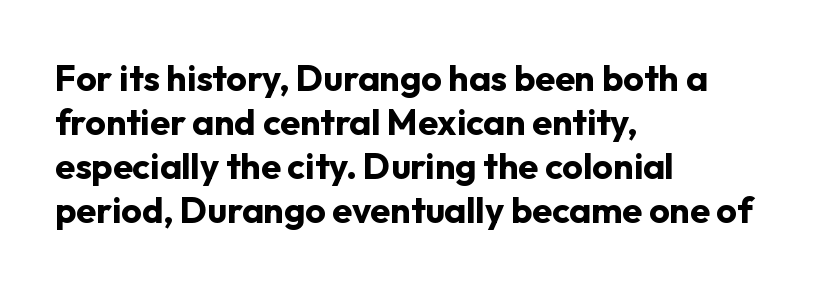
Every letter is thick-stroked: bold, no question. Visually the block forms a straight wall on the left and a jagged coastline on the right. Posture: vertical. The passage shown is typed in a proportional face where columns would drift. Look at the tracking — it's just the regular setting, nothing added.
